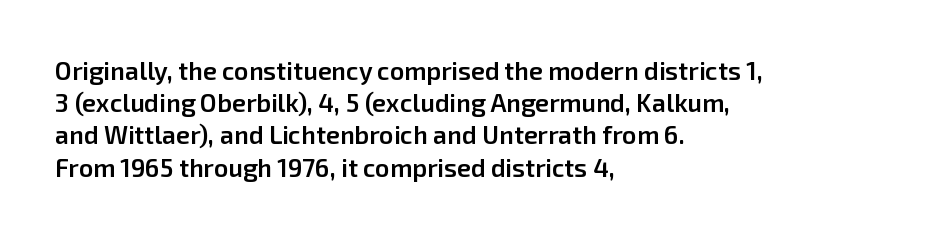
{"italic": "no", "bold": "semi", "underline": "no", "align": "left", "line_spacing": "normal", "line_spacing_ratio": 1.29, "letter_spacing": "normal", "letter_spacing_em": 0.0, "glyph_px": 25}
